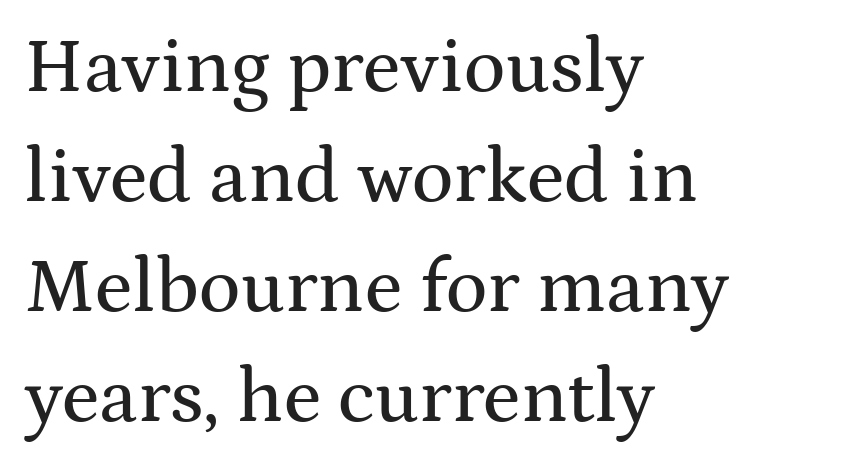
Type style note: has serifs. Descender tails drop into unmarked territory. Glyph-to-glyph distance matches everyday printed text. The compositor pushed each line to the left boundary. Is this a fixed-width face? No — the glyphs have proportional, varying widths.
